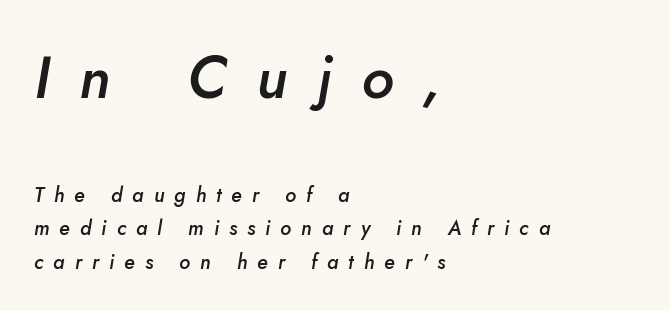
{"italic": "yes", "lean": "right", "slant_degrees": 5, "bold": "semi", "weight": "semibold", "width": "normal", "stroke_contrast": "low", "x_height": "small", "monospaced": "no", "underline": "no", "align": "left", "line_spacing": "normal", "line_spacing_ratio": 1.67, "letter_spacing": "wide", "letter_spacing_em": 0.5, "larger_block": "first", "size_ratio": 2.95, "glyph_px": 59}
